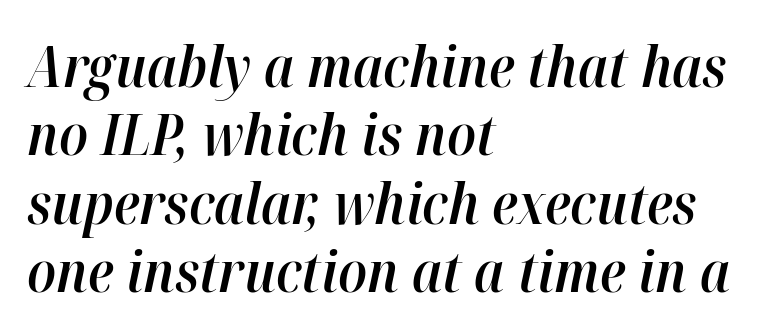
{"italic": "yes", "lean": "right", "slant_degrees": 12, "bold": "semi", "weight": "semibold", "width": "normal", "stroke_contrast": "high", "x_height": "medium", "monospaced": "no", "underline": "no", "align": "left", "line_spacing_ratio": 1.22, "letter_spacing": "normal", "letter_spacing_em": 0.0, "glyph_px": 56}
